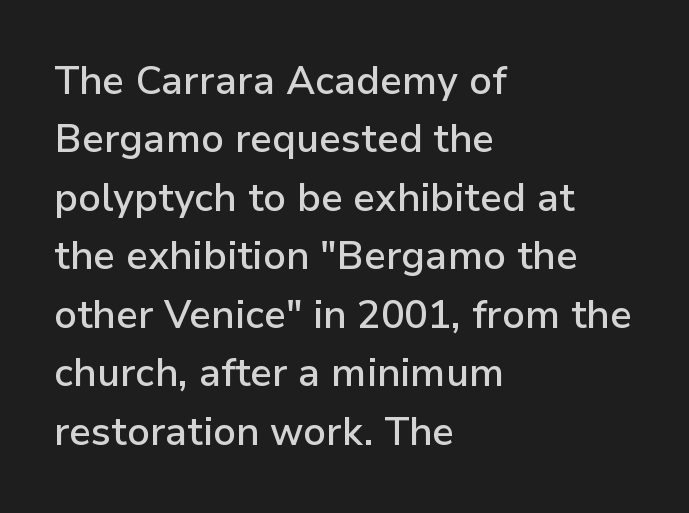
The image shows 39 px semibold sans-serif type, upright; set left-aligned, normal line spacing (1.5x), normal letter spacing, not underlined; low stroke contrast and a medium x-height.
